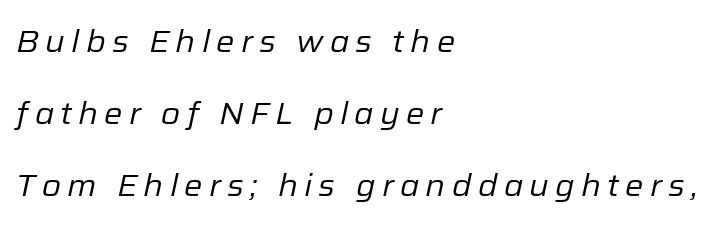
Q: Is the text bold? A: No.
Q: Is the text italic (slanted)? A: Yes, it leans right by about 12 degrees.
Q: Is the text underlined? A: No.
Q: How is the paragraph aligned? A: Left-aligned.
Q: Is the spacing between letters normal or unusually wide? A: Unusually wide.
Q: Is the spacing between lines tight, normal or loose? A: Loose.
Q: Width (condensed, normal, or wide)? A: Normal.
Q: Stroke contrast? A: Low.
Q: x-height? A: Medium.
Q: Monospaced? A: No.
